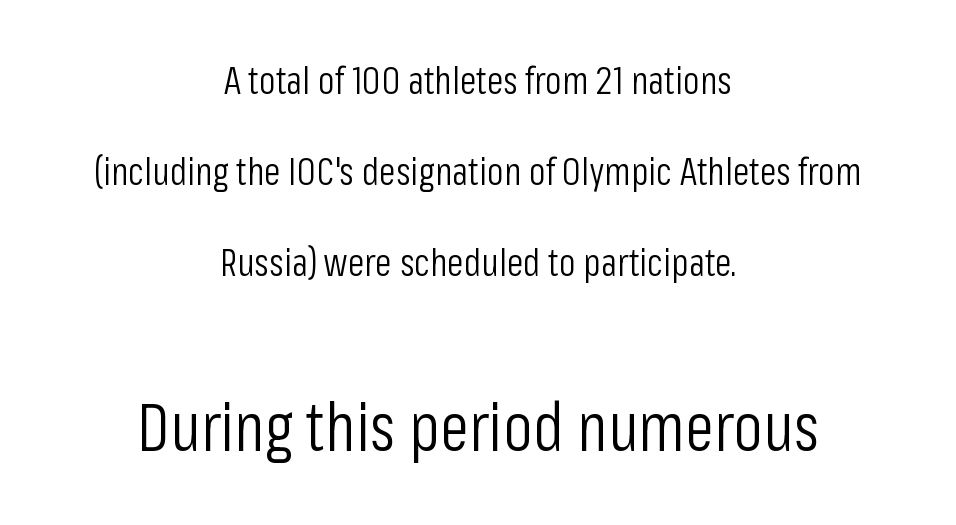
The image shows 67 px light, condensed sans-serif type, upright; set centered, loose line spacing (2.39x), normal letter spacing, not underlined; the second (bottom) block is 1.76x larger; low stroke contrast and a medium x-height.
